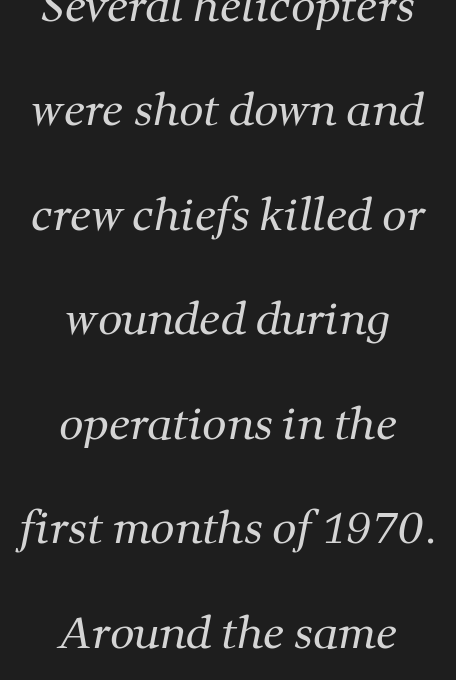
The baseline area is clear. Vertical spacing — loose. Stroke thickness stays within the range of a standard reading face or lighter. Look at the tracking — it's just the regular setting, nothing added.
